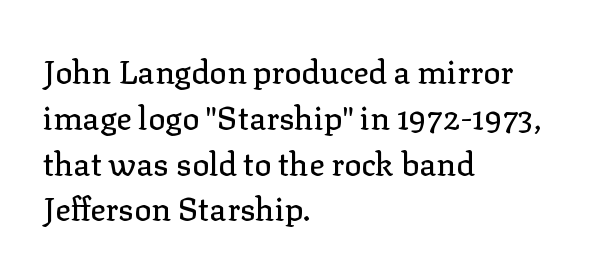
Q: Is the text italic (slanted)? A: No, it is upright.
Q: Is the typeface a serif or a sans-serif typeface? A: Serif.
Q: Is the text underlined? A: No.
Q: How is the paragraph aligned? A: Left-aligned.
Q: Is the spacing between letters normal or unusually wide? A: Normal.
Q: Is the spacing between lines tight, normal or loose? A: Normal.
Q: Width (condensed, normal, or wide)? A: Normal.
Q: Stroke contrast? A: Low.
Q: x-height? A: Medium.
Q: Monospaced? A: No.
